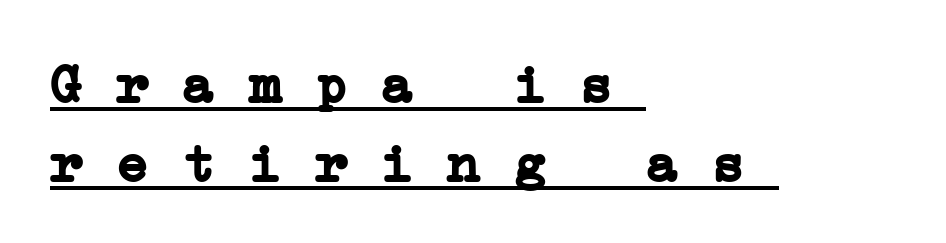
{"serif": "yes", "bold": "yes", "weight": "semibold", "width": "wide", "stroke_contrast": "low", "x_height": "medium", "monospaced": "yes", "underline": "yes", "align": "left", "line_spacing": "normal", "line_spacing_ratio": 1.44, "letter_spacing": "normal", "letter_spacing_em": 0.0, "glyph_px": 55}
